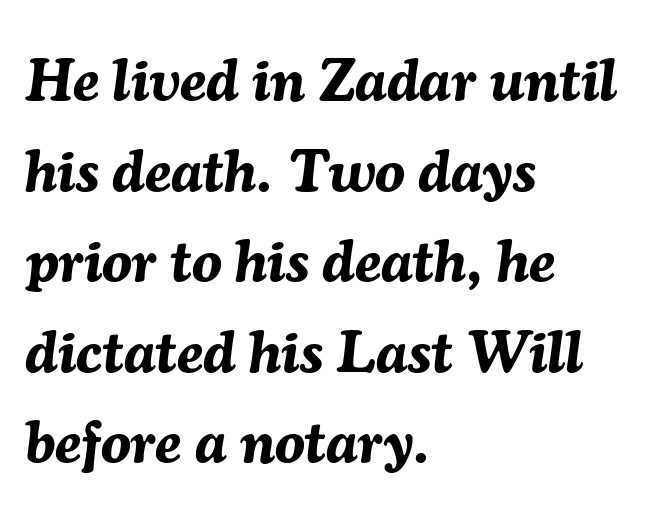
The image shows 60 px bold type, italic (leaning right); set left-aligned, normal line spacing (1.51x), normal letter spacing, not underlined; medium stroke contrast and a medium x-height.
